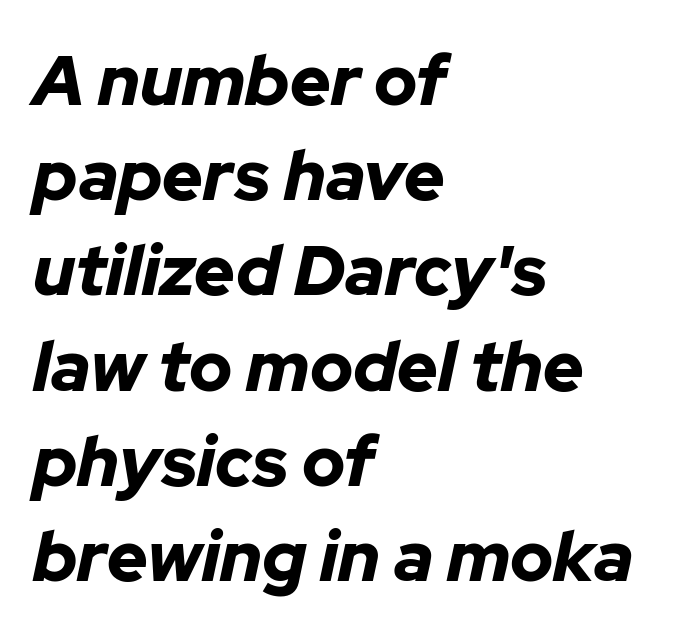
Q: Is the text bold? A: Yes.
Q: Is the text italic (slanted)? A: Yes, it leans right by about 12 degrees.
Q: Is the text underlined? A: No.
Q: How is the paragraph aligned? A: Left-aligned.
Q: Is the spacing between letters normal or unusually wide? A: Normal.
Q: Is the spacing between lines tight, normal or loose? A: Normal.
Q: Width (condensed, normal, or wide)? A: Normal.
Q: Stroke contrast? A: Low.
Q: x-height? A: Medium.
Q: Monospaced? A: No.
